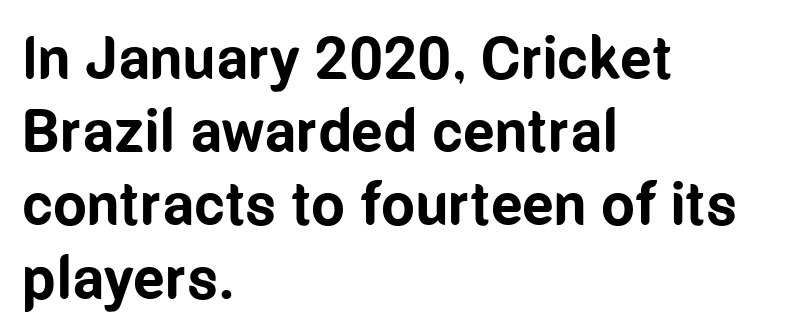
The image shows 60 px bold, condensed sans-serif type, upright; set left-aligned, line spacing 1.22x, normal letter spacing, not underlined; low stroke contrast and a medium x-height.
